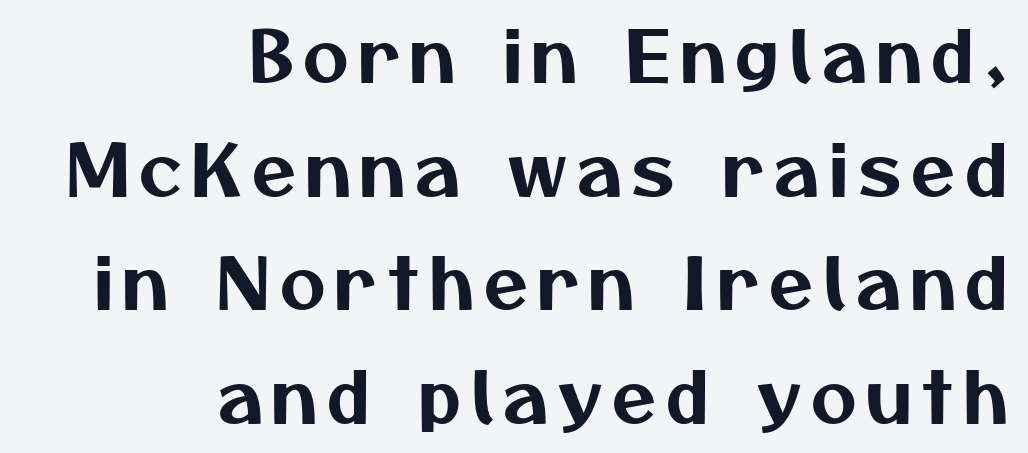
{"serif": "no", "width": "normal", "stroke_contrast": "medium", "x_height": "medium", "monospaced": "no", "underline": "no", "align": "right", "line_spacing": "normal", "line_spacing_ratio": 1.6, "glyph_px": 71}
